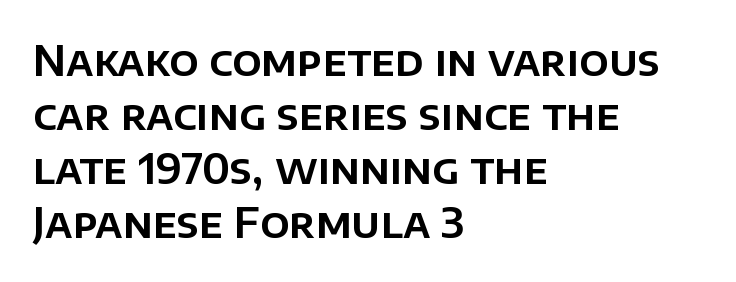
Q: Is the text italic (slanted)? A: No, it is upright.
Q: Is the typeface a serif or a sans-serif typeface? A: Sans-serif.
Q: Is the text underlined? A: No.
Q: How is the paragraph aligned? A: Left-aligned.
Q: Is the spacing between letters normal or unusually wide? A: Normal.
Q: Is the spacing between lines tight, normal or loose? A: Normal.
Q: Width (condensed, normal, or wide)? A: Normal.
Q: Stroke contrast? A: Low.
Q: x-height? A: Large.
Q: Monospaced? A: No.
